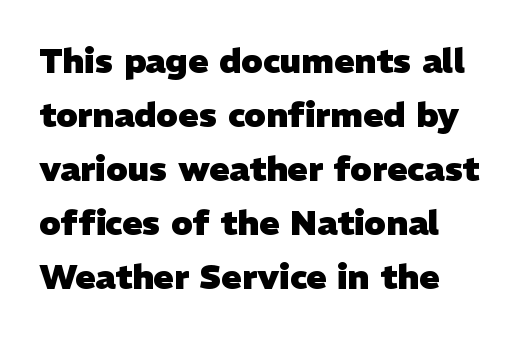
The image shows 34 px heavy sans-serif type; set left-aligned, normal line spacing (1.59x), normal letter spacing, not underlined; low stroke contrast and a medium x-height.
